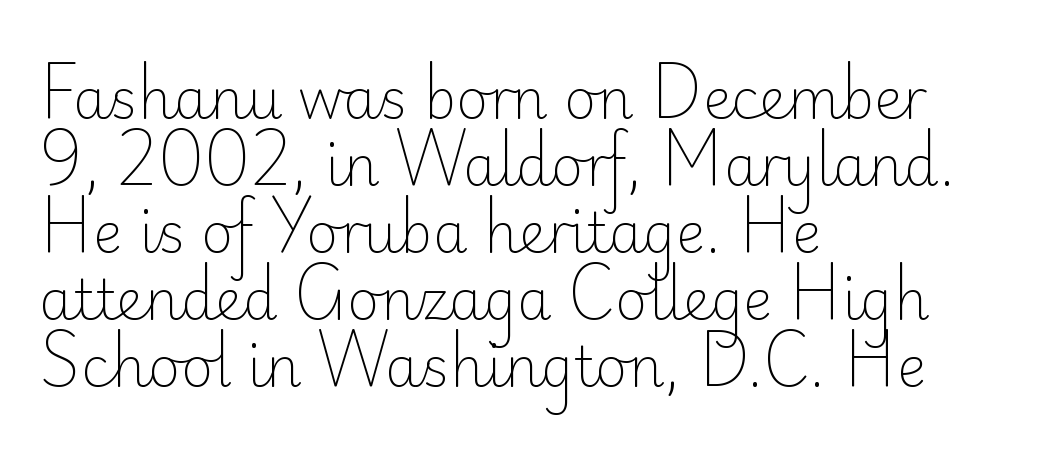
{"serif": "no", "italic": "no", "bold": "no", "weight": "light", "width": "normal", "stroke_contrast": "low", "x_height": "small", "monospaced": "no", "underline": "no", "align": "left", "line_spacing_ratio": 1.22, "letter_spacing": "normal", "letter_spacing_em": 0.0, "glyph_px": 55}
